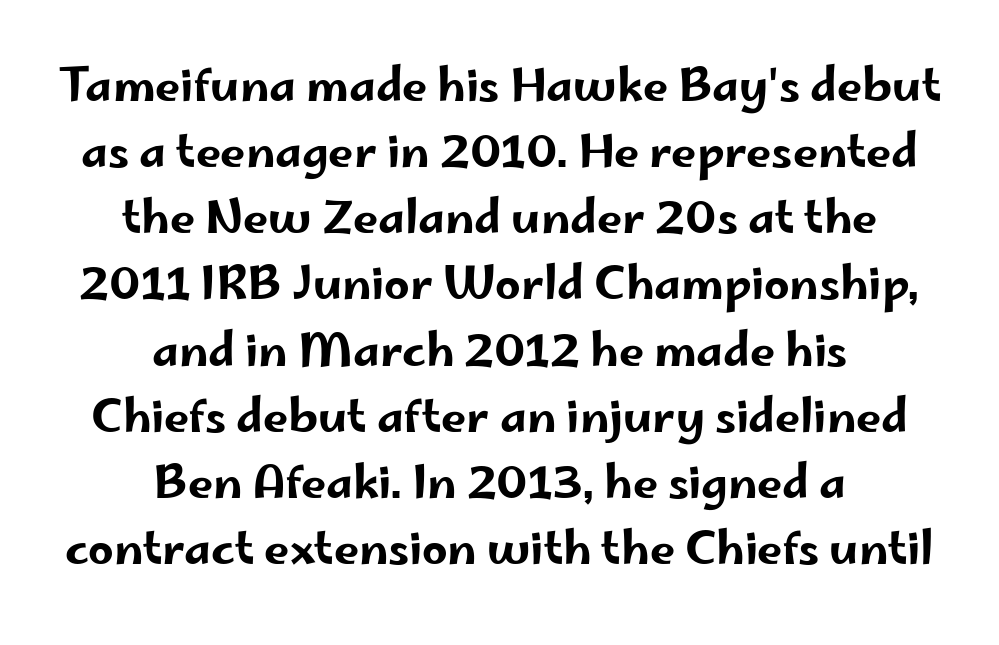
Q: Is the text italic (slanted)? A: No, it is upright.
Q: Is the typeface a serif or a sans-serif typeface? A: Sans-serif.
Q: Is the text underlined? A: No.
Q: How is the paragraph aligned? A: Centered.
Q: Is the spacing between letters normal or unusually wide? A: Normal.
Q: Is the spacing between lines tight, normal or loose? A: Normal.
Q: Width (condensed, normal, or wide)? A: Wide.
Q: Stroke contrast? A: Low.
Q: x-height? A: Small.
Q: Monospaced? A: No.
